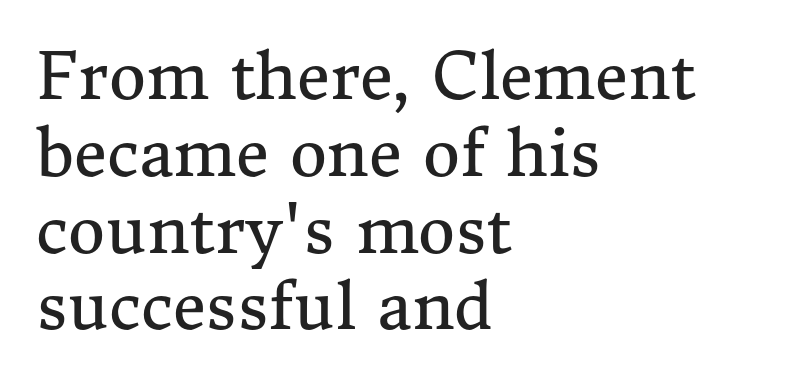
{"serif": "yes", "italic": "no", "bold": "no", "weight": "regular", "width": "normal", "stroke_contrast": "medium", "x_height": "medium", "monospaced": "no", "underline": "no", "align": "left", "line_spacing_ratio": 1.2, "letter_spacing": "normal", "letter_spacing_em": 0.0, "glyph_px": 64}
